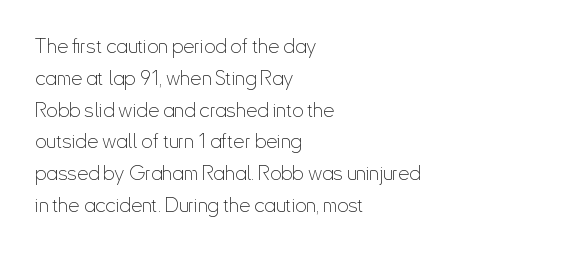
This is not heavy type; no bold has been used. Tracking here is standard; glyphs follow each other at the usual distance. Horizontal bands of white between lines are of average thickness. Underlining? Definitely not there. A student would call this left alignment; a typographer would say flush left, rag right.
